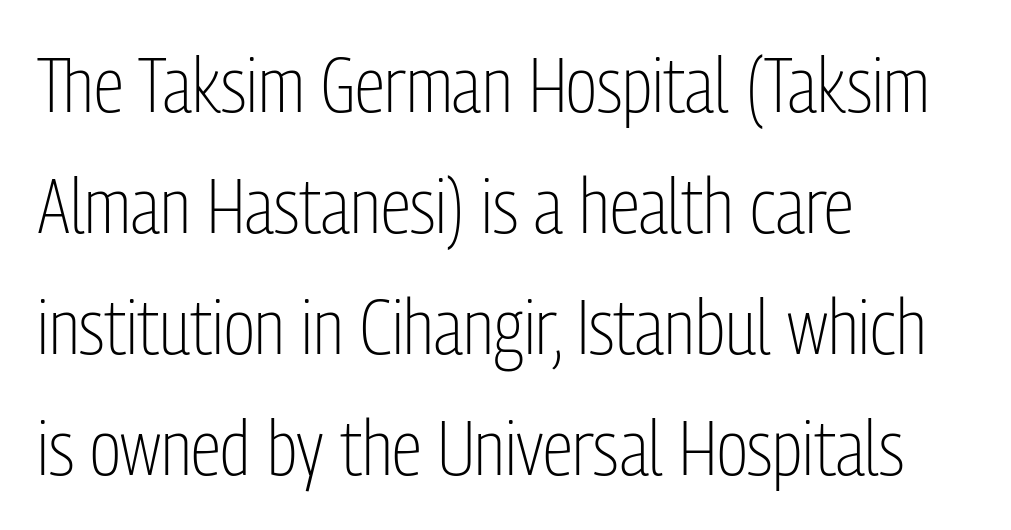
Note the varied advance widths — an 'i' is clearly narrower than an 'm'. The zone under the glyphs is completely vacant. Vertically, the passage feels balanced, rows spaced as you'd expect. Does extra space separate the letters? No, they use regular spacing. Is this a sans? Yes — the strokes have no serifs.
